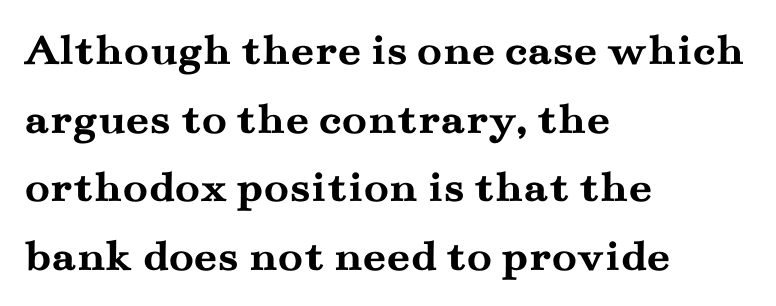
The image shows 46 px semibold, wide serif type, upright; set left-aligned, normal line spacing (1.49x), normal letter spacing, not underlined; medium stroke contrast and a small x-height.
